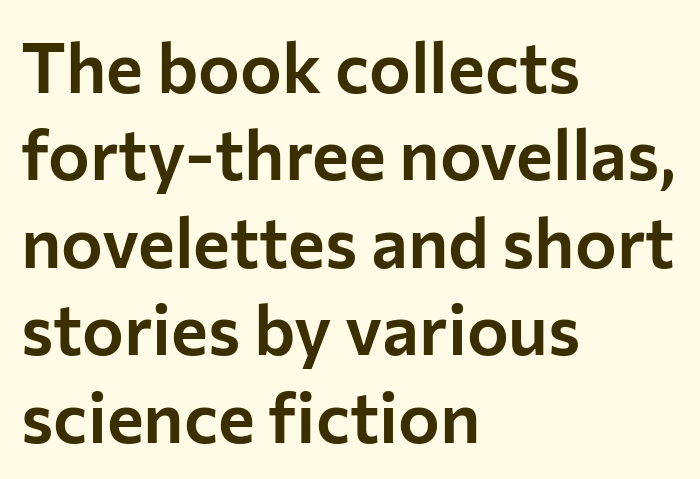
This rendering employs a face without finishing strokes, i.e., a sans-serif. This sample has the flowing, uneven cadence of proportional lettering. Notice how the passage keeps a crisp vertical edge on the left only. The face used here is rendered with its standard letterfit. Just letters on the line, the space beneath them empty. The axis of the letterforms is exactly vertical.
